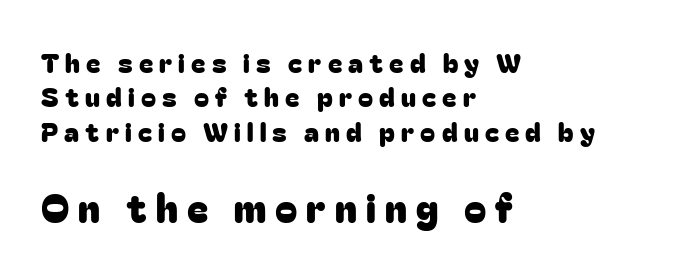
Q: Is the text italic (slanted)? A: No, it is upright.
Q: Is the typeface a serif or a sans-serif typeface? A: Sans-serif.
Q: Is the text underlined? A: No.
Q: How is the paragraph aligned? A: Left-aligned.
Q: Is the spacing between letters normal or unusually wide? A: Unusually wide.
Q: Is the spacing between lines tight, normal or loose? A: Normal.
Q: Which block of text is set in a larger size, the first (top) or the second (bottom)? A: The second (bottom) one.
Q: Width (condensed, normal, or wide)? A: Normal.
Q: Stroke contrast? A: Low.
Q: x-height? A: Medium.
Q: Monospaced? A: No.
